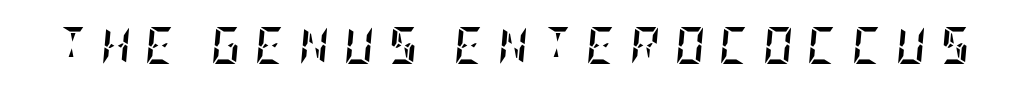
Q: Is the text bold? A: Yes.
Q: Is the text italic (slanted)? A: Yes, it leans right by about 5 degrees.
Q: Is the text underlined? A: No.
Q: Is the spacing between letters normal or unusually wide? A: Unusually wide.
Q: Width (condensed, normal, or wide)? A: Condensed.
Q: Stroke contrast? A: Low.
Q: x-height? A: Large.
